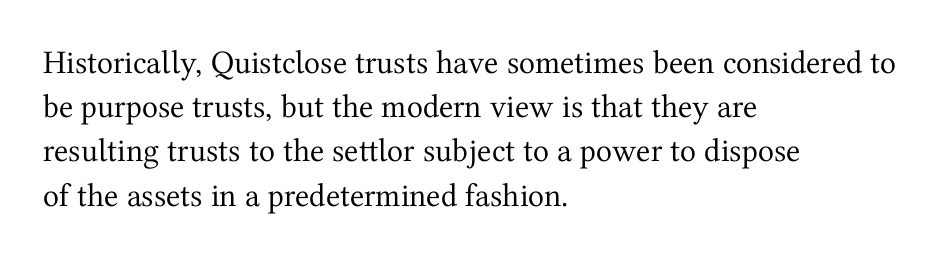
The image shows 33 px regular-weight serif type, upright; set left-aligned, normal line spacing (1.34x), normal letter spacing, not underlined; medium stroke contrast and a medium x-height.
